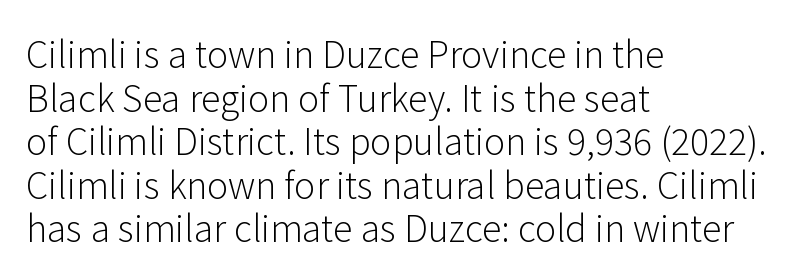
Q: Is the text bold? A: No.
Q: Is the text italic (slanted)? A: No, it is upright.
Q: Is the typeface a serif or a sans-serif typeface? A: Sans-serif.
Q: Is the text underlined? A: No.
Q: How is the paragraph aligned? A: Left-aligned.
Q: Is the spacing between letters normal or unusually wide? A: Normal.
Q: Width (condensed, normal, or wide)? A: Normal.
Q: Stroke contrast? A: Low.
Q: x-height? A: Medium.
Q: Monospaced? A: No.
